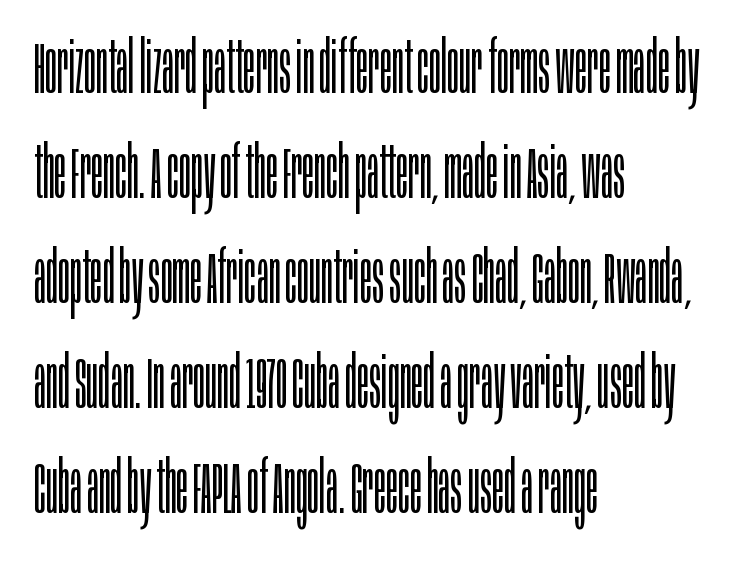
Descenders are the only things crossing below the line. The passage is arranged the way most books set body copy — flush left. The passage shown has conventional tracking throughout. The characters display no serif detailing; their extremities are plain. This is not heavy type; no bold has been used. Vertically, the passage feels balanced, rows spaced as you'd expect.
